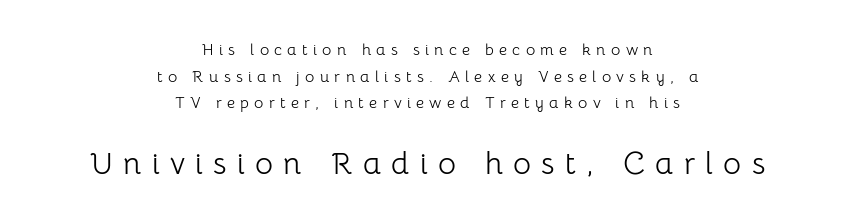
A clean baseline with only descenders dipping below it. These lines are composed in type without serifs. These two chunks differ in scale, with the bottom chunk taking the larger measure. Designer's note — italics off, roman on. Weight class: somewhere from thin through regular.
